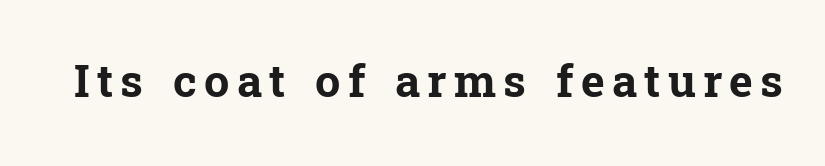
The face used here is proportionally spaced, like ordinary book or web type. The zone under the glyphs is completely vacant. The lettering holds an erect, upright posture throughout. Bold? Absolutely — the strokes are thick and heavy. The passage shown is typeset with a serif family.
